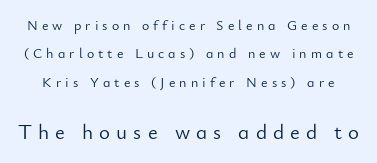
Unbolded letterforms with no extra heft. Upright lettering throughout. Substantial extra tracking has been applied to these lines. The space beneath each line is pristine and unruled. Widely set lines give the paragraph a tall, airy silhouette.
